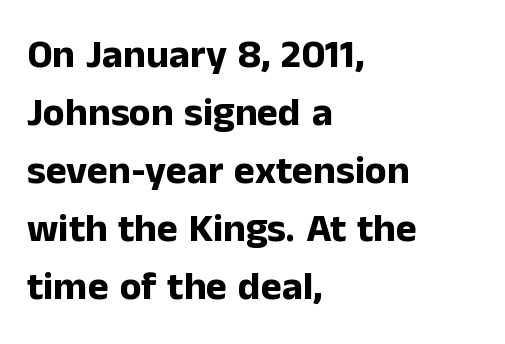
The image shows 40 px bold sans-serif type, upright; set left-aligned, normal line spacing (1.45x), normal letter spacing, not underlined; low stroke contrast and a medium x-height.
